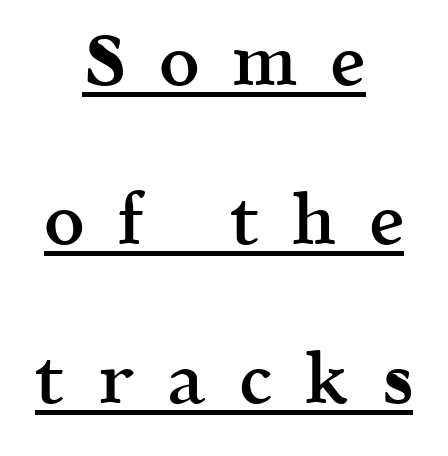
The setting favours the middle, as headings and verse often do. Each line of the rendering has a horizontal stroke beneath the glyphs. Weight: semibold (demi). If you measured baseline to baseline, you'd find a long distance.
